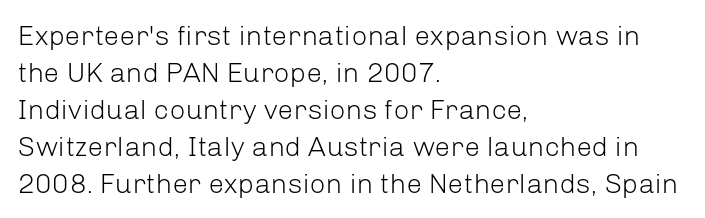
{"serif": "no", "italic": "no", "bold": "no", "weight": "light", "width": "normal", "stroke_contrast": "low", "x_height": "medium", "monospaced": "no", "underline": "no", "align": "left", "line_spacing": "normal", "line_spacing_ratio": 1.32, "letter_spacing": "normal", "letter_spacing_em": 0.0, "glyph_px": 28}
